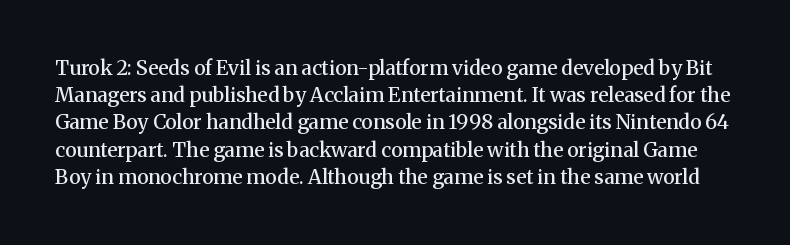
The image shows 20 px text type, upright; set normal line spacing (1.36x), normal letter spacing, not underlined.
